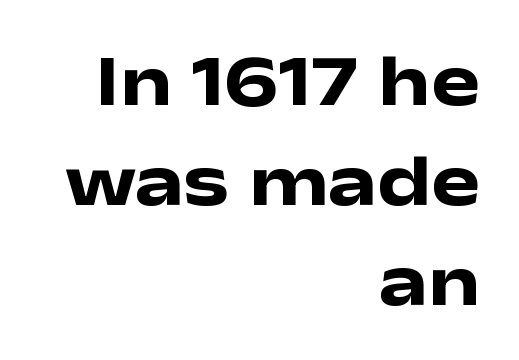
{"serif": "no", "italic": "no", "bold": "yes", "weight": "heavy", "width": "wide", "stroke_contrast": "low", "x_height": "medium", "monospaced": "no", "underline": "no", "align": "right", "line_spacing": "normal", "line_spacing_ratio": 1.37, "letter_spacing": "normal", "letter_spacing_em": 0.0, "glyph_px": 73}
